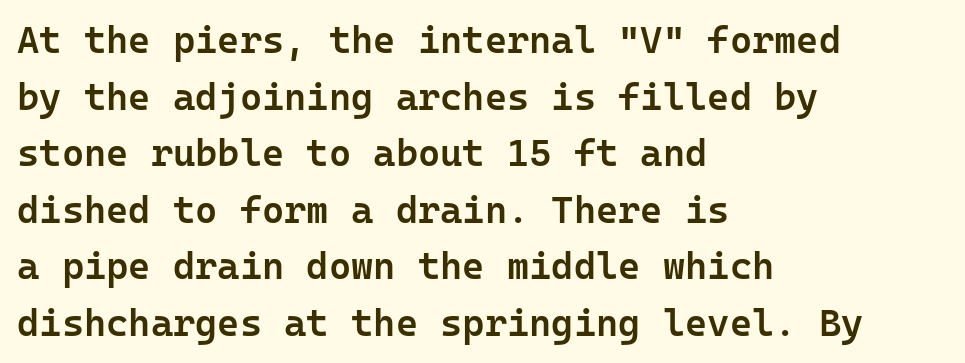
Strokes here are thickened, but only to semibold level. This rendering leaves character spacing at its baseline value. The rendering shows plain stroke endings on the letterforms — a sans-serif design. A bare baseline throughout the passage.
